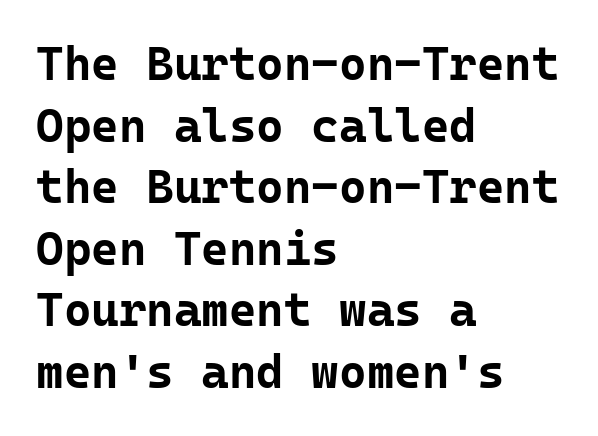
{"serif": "no", "italic": "no", "bold": "yes", "weight": "bold", "width": "normal", "stroke_contrast": "low", "x_height": "medium", "monospaced": "yes", "underline": "no", "align": "left", "line_spacing": "normal", "line_spacing_ratio": 1.31, "letter_spacing": "normal", "letter_spacing_em": 0.0, "glyph_px": 47}
